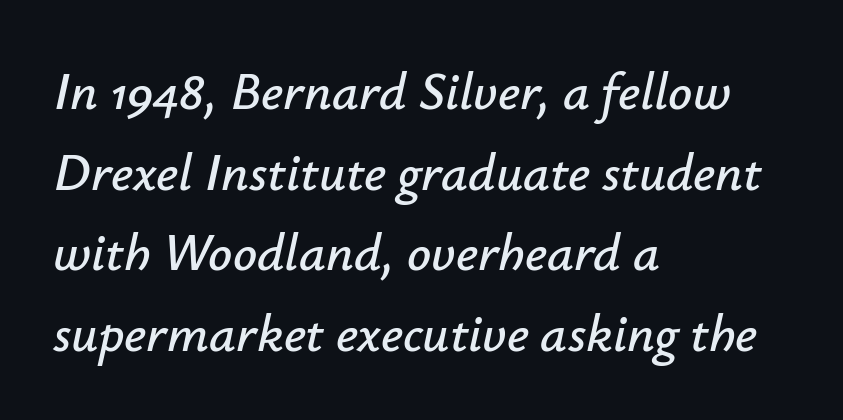
The image shows 53 px text type, italic (leaning right); set left-aligned, normal line spacing (1.52x), normal letter spacing, not underlined; low stroke contrast and a small x-height.
